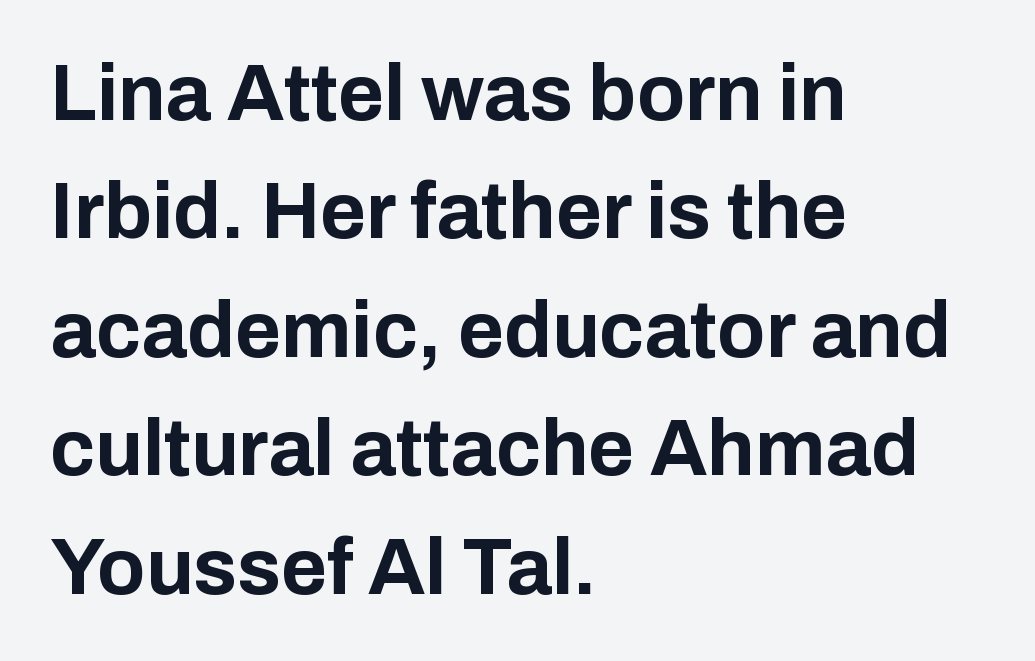
The image shows 79 px bold sans-serif type, upright; set left-aligned, normal line spacing (1.5x), normal letter spacing, not underlined; low stroke contrast and a medium x-height.
